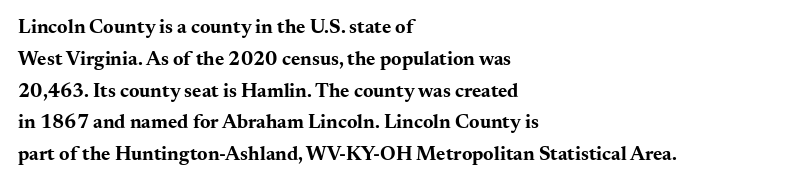
The image shows 20 px bold type, upright; set left-aligned, normal line spacing (1.59x), normal letter spacing, not underlined.
